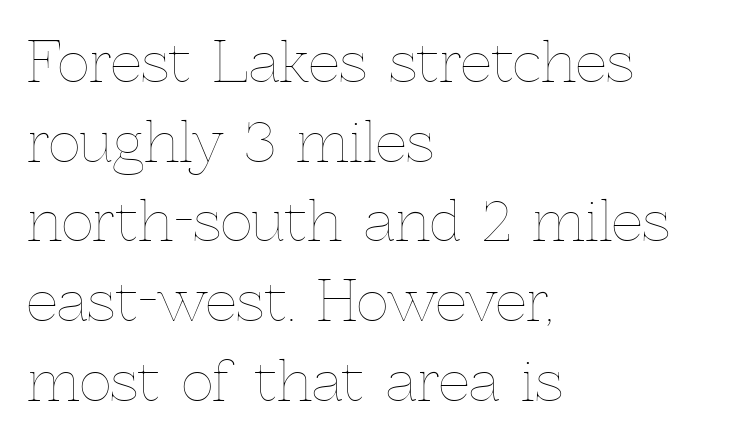
Q: Is the text bold? A: No.
Q: Is the text italic (slanted)? A: No, it is upright.
Q: Is the text underlined? A: No.
Q: How is the paragraph aligned? A: Left-aligned.
Q: Is the spacing between letters normal or unusually wide? A: Normal.
Q: Is the spacing between lines tight, normal or loose? A: Normal.
Q: Width (condensed, normal, or wide)? A: Normal.
Q: x-height? A: Medium.
Q: Monospaced? A: No.
